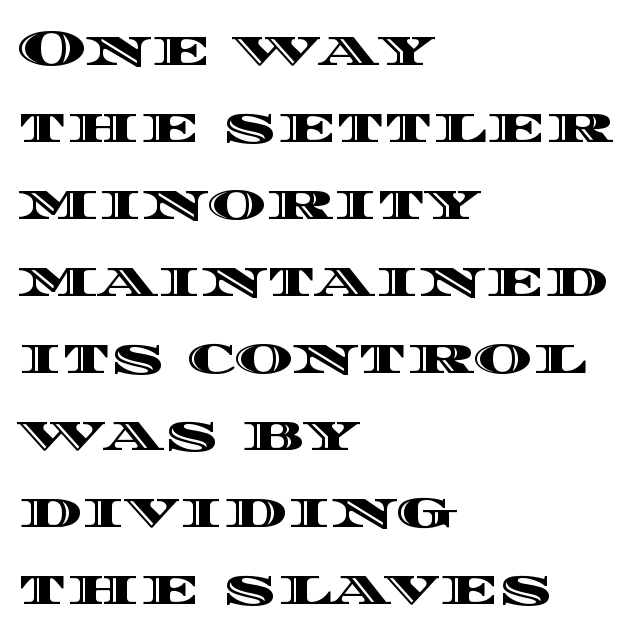
{"italic": "no", "width": "wide", "x_height": "large", "monospaced": "no", "underline": "no", "align": "left", "line_spacing": "normal", "line_spacing_ratio": 1.54, "letter_spacing": "normal", "letter_spacing_em": 0.0, "glyph_px": 50}
